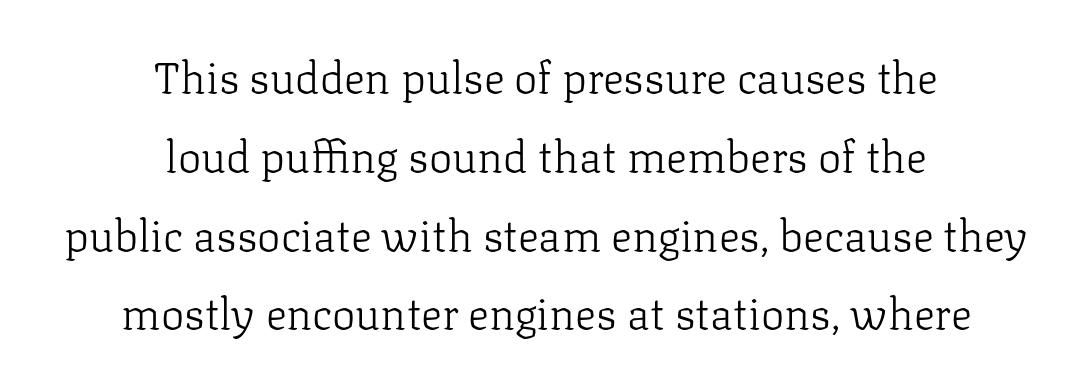
The image shows 44 px light serif type, upright; set centered, line spacing 1.79x, normal letter spacing, not underlined; low stroke contrast and a medium x-height.
